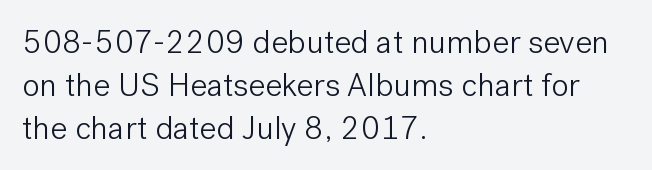
Quick note: not italic, upright. The passage shown stacks its lines at a standard gap. A classic flush-left, rag-right setting is used for this passage. Caption: standard tracking, unaltered. The typeface chosen for these lines omits serifs. Weight: not bold — regular or lighter.
